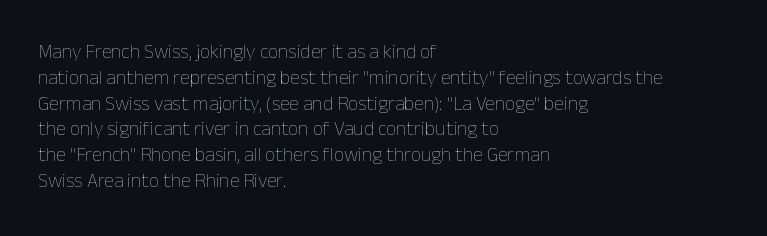
Interline gaps are of average width in this sample. Style check: upright. Tracking here is standard; glyphs follow each other at the usual distance. Stroke mass is kept to a normal reading level or below. Beneath every word, the page is bare. Leftover space on each line is placed entirely after the last word.
